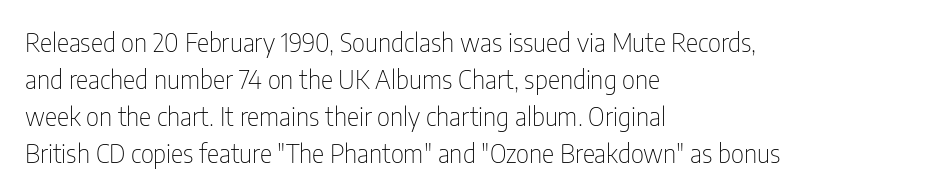
{"italic": "no", "bold": "no", "underline": "no", "align": "left", "line_spacing": "normal", "line_spacing_ratio": 1.42, "letter_spacing": "normal", "letter_spacing_em": 0.0, "glyph_px": 26}
